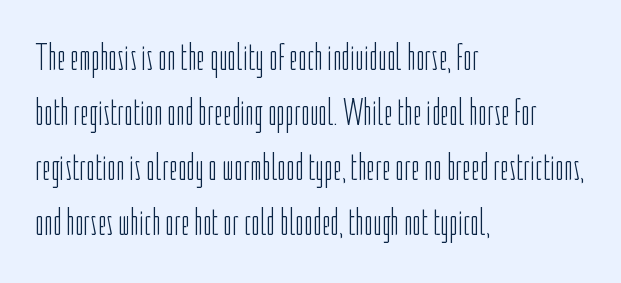
In terms of letterspacing, this is plain default setting. Descenders are the only things crossing below the line. The compositor pushed each line to the left boundary. It's the straight-up-and-down kind of type. This sample keeps an unexceptional amount of space between lines.
